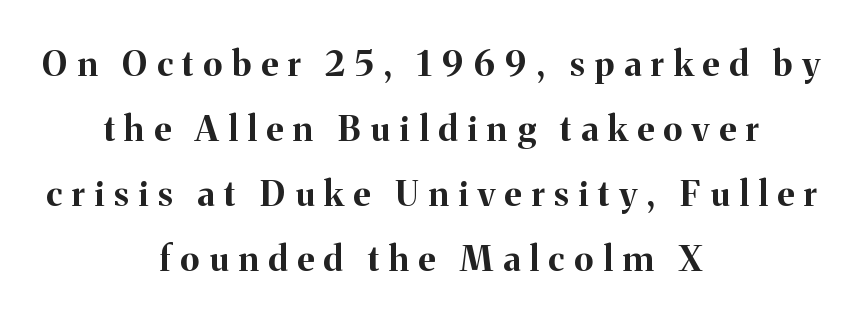
Q: Is the text bold? A: Yes.
Q: Is the text italic (slanted)? A: No, it is upright.
Q: Is the typeface a serif or a sans-serif typeface? A: Serif.
Q: Is the text underlined? A: No.
Q: How is the paragraph aligned? A: Centered.
Q: Is the spacing between letters normal or unusually wide? A: Unusually wide.
Q: Width (condensed, normal, or wide)? A: Normal.
Q: Stroke contrast? A: Medium.
Q: x-height? A: Medium.
Q: Monospaced? A: No.
